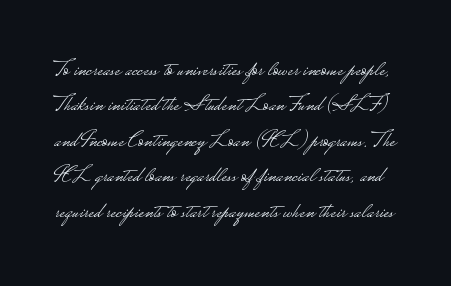
{"bold": "no", "underline": "no", "line_spacing": "normal", "line_spacing_ratio": 1.54, "letter_spacing": "normal", "letter_spacing_em": 0.0, "glyph_px": 23}
